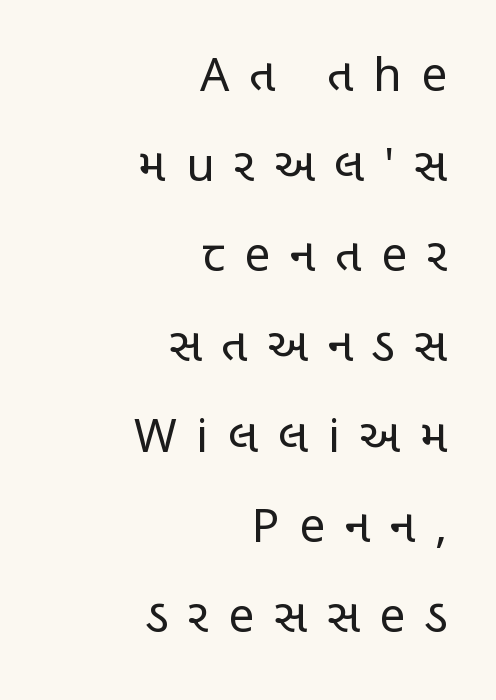
The font sits on the lighter half of the weight spectrum, regular included. Rendered with straight, roman letterforms. Each line ends at the same right margin while the left side varies. A typesetter would call this proportional, since set widths differ per character. Look at the tracking — it's clearly loosened, letters drifting apart.
